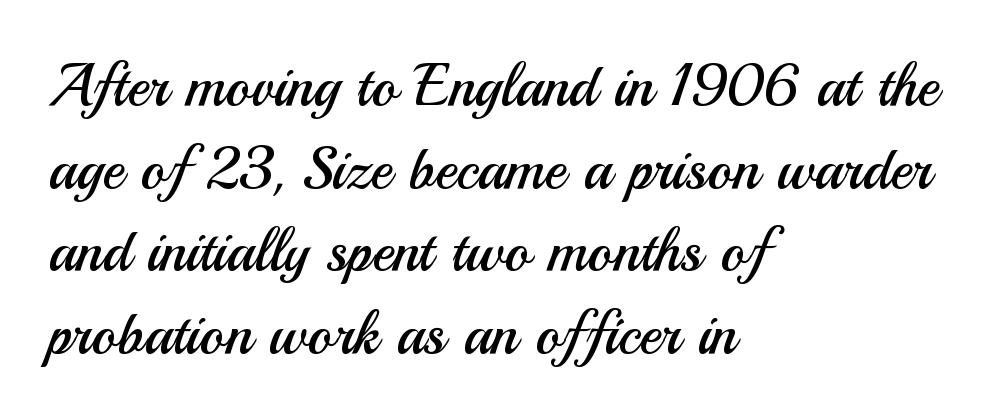
The face looks like a standard text weight, possibly lighter. Note the varied advance widths — an 'i' is clearly narrower than an 'm'. Rule under the text: the space is simply empty. Does extra space separate the letters? No, they use regular spacing. All the whitespace from short lines collects on the right.
